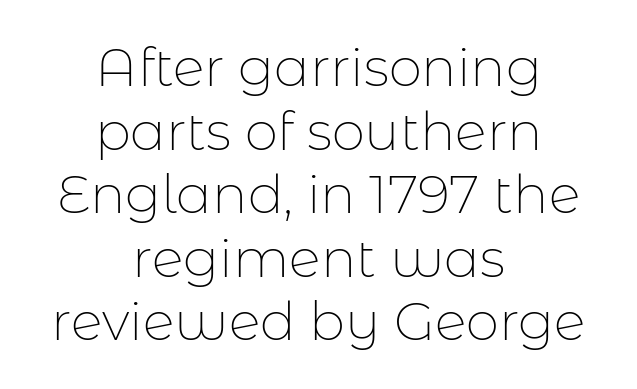
The words here are not underlined. The letters advance in unequal steps, a hallmark of proportional type. Default kerning and tracking; the words read as compact shapes. A typesetter would label this face a sans. It's the straight-up-and-down kind of type. These glyphs show unthickened strokes, regular width or finer.
